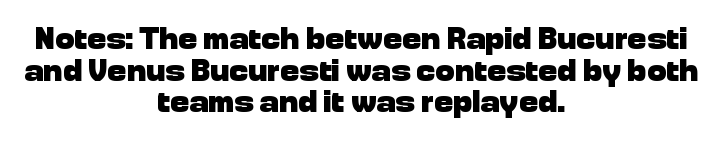
Q: Is the text bold? A: Yes.
Q: Is the text italic (slanted)? A: No, it is upright.
Q: Is the typeface a serif or a sans-serif typeface? A: Sans-serif.
Q: Is the text underlined? A: No.
Q: How is the paragraph aligned? A: Centered.
Q: Is the spacing between letters normal or unusually wide? A: Normal.
Q: Is the spacing between lines tight, normal or loose? A: Tight.
Q: Width (condensed, normal, or wide)? A: Normal.
Q: Stroke contrast? A: Low.
Q: x-height? A: Medium.
Q: Monospaced? A: No.
